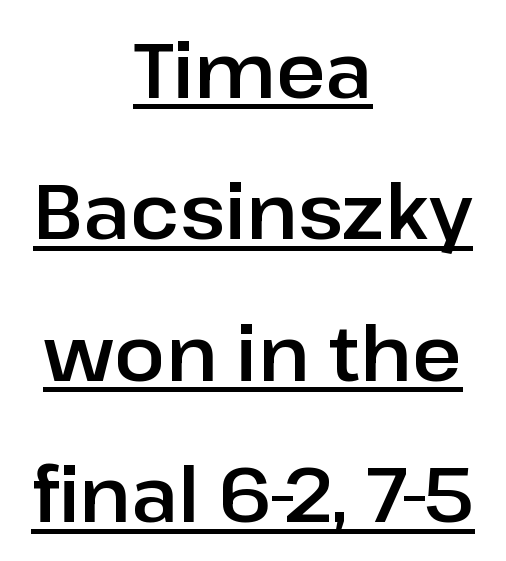
The image shows 76 px sans-serif type, upright; set centered, line spacing 1.86x, normal letter spacing, underlined; low stroke contrast and a medium x-height.
